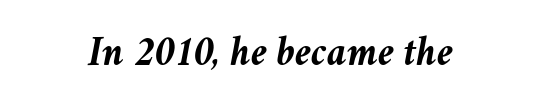
The image shows 42 px semibold type, italic (leaning right); set normal letter spacing, not underlined; medium stroke contrast and a medium x-height.
